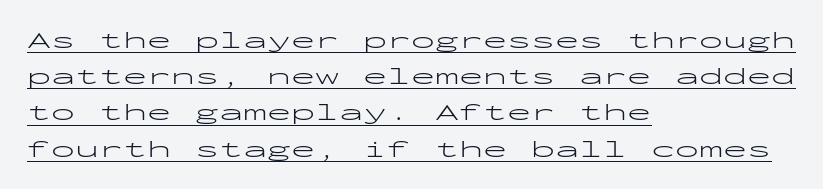
When letters stand straight like this, we call the style roman or upright. Nothing heavy about these letters — not bold at all. You can see a thin bar hugging the bottom of the glyphs. A typesetter would call this zero additional tracking. Regarding leading, the lines here are spaced in the standard way.
